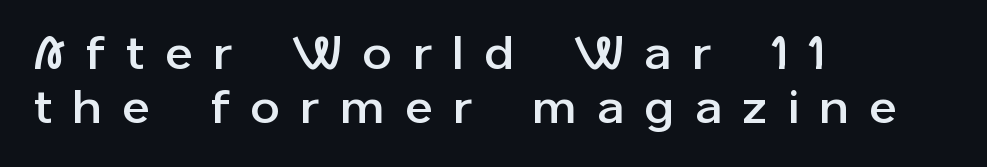
{"serif": "no", "italic": "no", "width": "normal", "stroke_contrast": "low", "x_height": "medium", "monospaced": "no", "underline": "no", "align": "left", "line_spacing_ratio": 1.17, "letter_spacing": "wide", "letter_spacing_em": 0.48, "glyph_px": 46}
